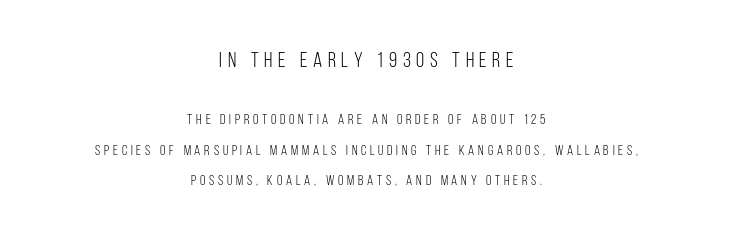
The image shows 21 px text type, upright; set centered, loose line spacing (2.17x), unusually wide letter spacing (+0.27 em), not underlined; the first (top) block is 1.5x larger.
